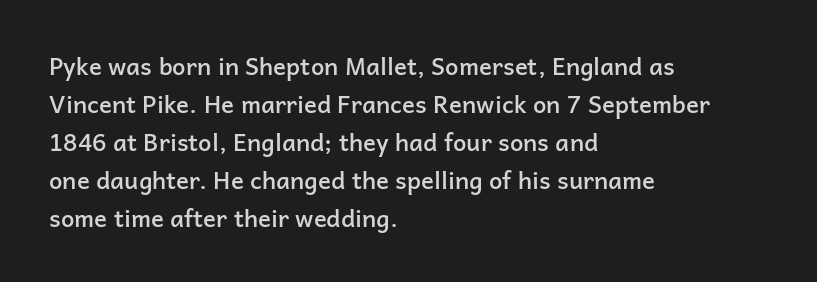
Q: Is the text bold? A: Semi-bold.
Q: Is the text italic (slanted)? A: No, it is upright.
Q: Is the text underlined? A: No.
Q: How is the paragraph aligned? A: Left-aligned.
Q: Is the spacing between letters normal or unusually wide? A: Normal.
Q: Is the spacing between lines tight, normal or loose? A: Normal.
